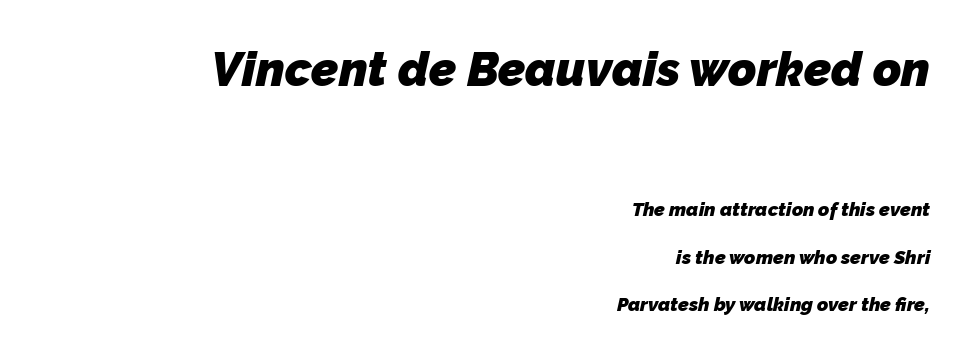
Q: Is the text bold? A: Yes.
Q: Is the typeface a serif or a sans-serif typeface? A: Sans-serif.
Q: Is the text underlined? A: No.
Q: How is the paragraph aligned? A: Right-aligned.
Q: Is the spacing between letters normal or unusually wide? A: Normal.
Q: Is the spacing between lines tight, normal or loose? A: Loose.
Q: Which block of text is set in a larger size, the first (top) or the second (bottom)? A: The first (top) one.
Q: Width (condensed, normal, or wide)? A: Normal.
Q: Stroke contrast? A: Low.
Q: x-height? A: Medium.
Q: Monospaced? A: No.
